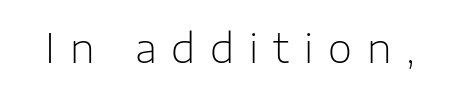
{"serif": "no", "italic": "no", "bold": "no", "weight": "light", "width": "normal", "stroke_contrast": "low", "x_height": "medium", "monospaced": "no", "underline": "no", "letter_spacing": "wide", "letter_spacing_em": 0.38, "glyph_px": 39}
